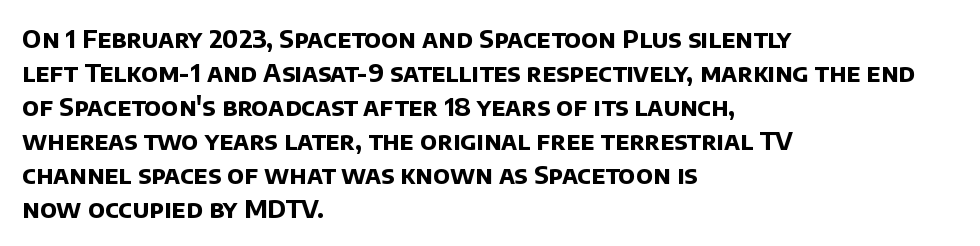
Horizontally, the lines are justified to the leading edge only. You could call the tracking neutral — neither tight nor loose. A bare baseline throughout the passage. Summary of vertical rhythm: regular, with standard interline spacing. The sample has been set heavy, in full bold.
